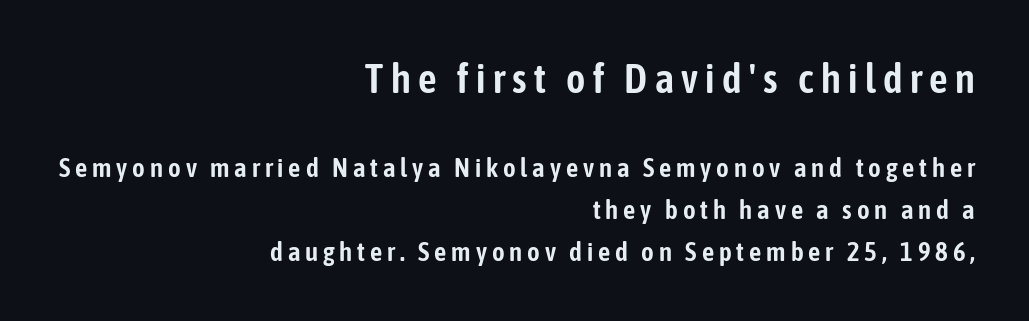
{"serif": "no", "italic": "no", "width": "condensed", "stroke_contrast": "low", "x_height": "medium", "monospaced": "no", "underline": "no", "align": "right", "line_spacing": "normal", "line_spacing_ratio": 1.56, "larger_block": "first", "size_ratio": 1.52, "glyph_px": 41}
